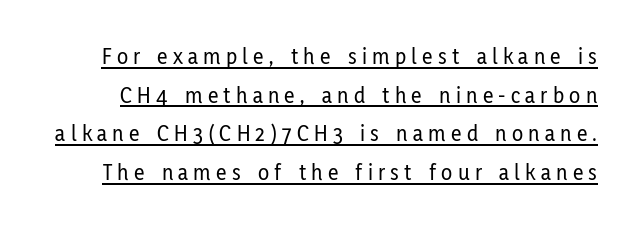
{"italic": "no", "underline": "yes", "line_spacing": "normal", "line_spacing_ratio": 1.68, "letter_spacing": "wide", "letter_spacing_em": 0.23, "glyph_px": 23}
